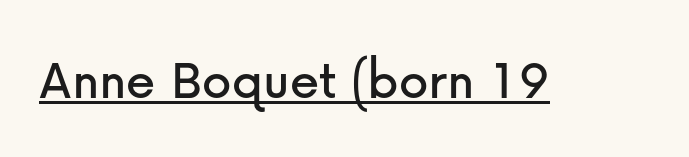
Every stem runs plumb, perpendicular to the baseline. Compared with undecorated copy, this sample adds a rule below the words. In terms of letterspacing, this is plain default setting. Does the type have serifs? No, each stem ends abruptly.
